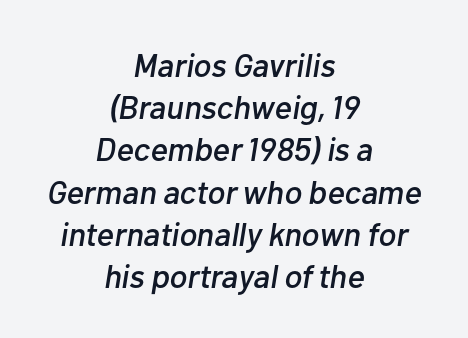
The image shows 33 px text type, italic (leaning right); set centered, normal line spacing (1.28x), normal letter spacing, not underlined; low stroke contrast and a medium x-height.
